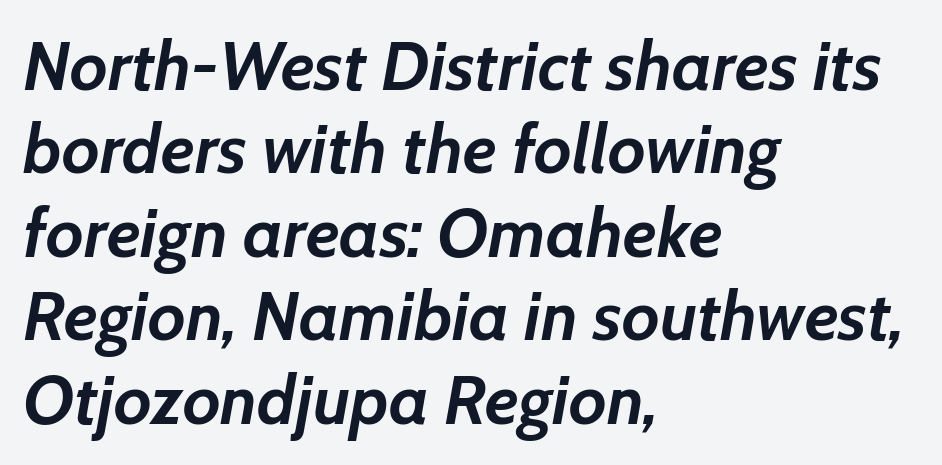
{"italic": "yes", "lean": "right", "slant_degrees": 7, "bold": "yes", "weight": "semibold", "width": "normal", "stroke_contrast": "low", "x_height": "medium", "monospaced": "no", "underline": "no", "align": "left", "line_spacing_ratio": 1.21, "letter_spacing": "normal", "letter_spacing_em": 0.0, "glyph_px": 69}
